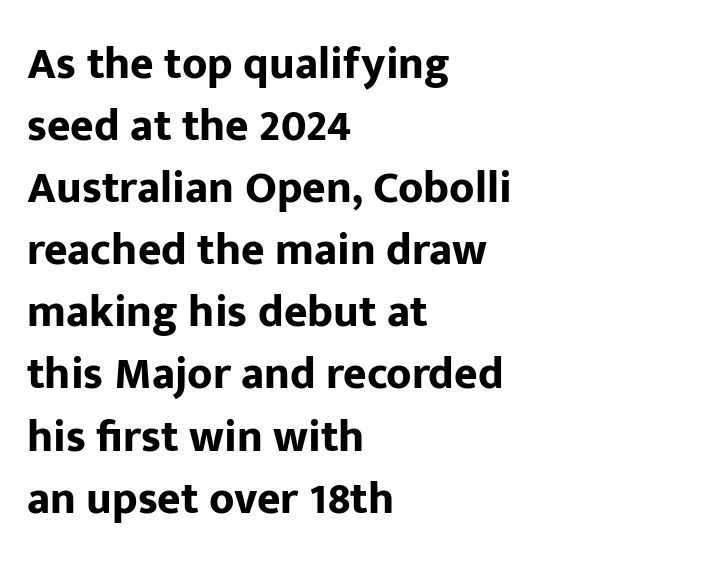
The image shows 45 px bold sans-serif type, upright; set left-aligned, normal line spacing (1.38x), normal letter spacing, not underlined; low stroke contrast and a medium x-height.
